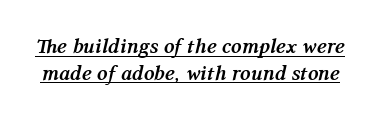
The image shows 21 px bold type, italic (leaning right); set normal line spacing (1.27x), normal letter spacing, underlined.
